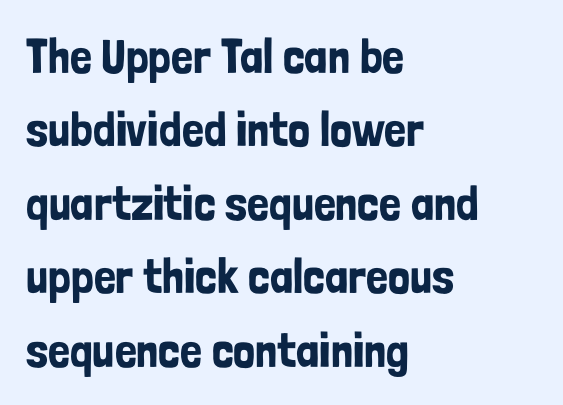
No extra tracking has been applied to these lines. Spacing verdict: proportional, widths tailored to each character. Bare-footed words on every line. The specimen reads as upright at a glance.
